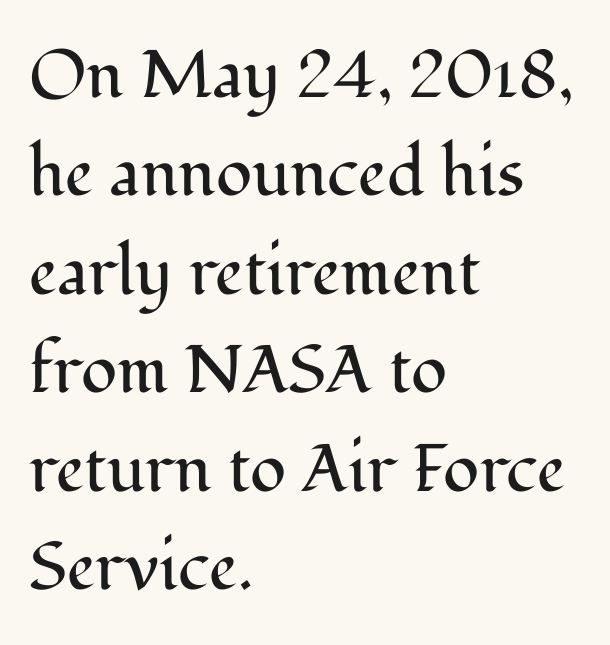
{"serif": "yes", "italic": "no", "bold": "no", "weight": "regular", "width": "normal", "stroke_contrast": "medium", "x_height": "medium", "monospaced": "no", "underline": "no", "align": "left", "line_spacing": "normal", "line_spacing_ratio": 1.47, "letter_spacing": "normal", "letter_spacing_em": 0.0, "glyph_px": 67}
